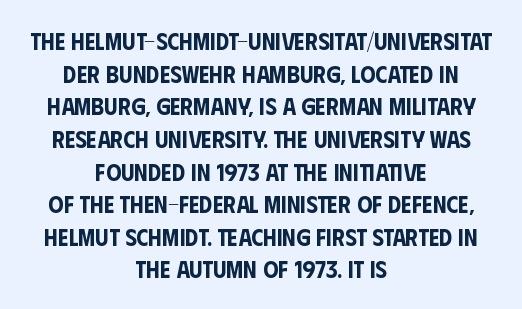
Q: Is the text italic (slanted)? A: No, it is upright.
Q: Is the text underlined? A: No.
Q: How is the paragraph aligned? A: Centered.
Q: Is the spacing between letters normal or unusually wide? A: Normal.
Q: Is the spacing between lines tight, normal or loose? A: Normal.
